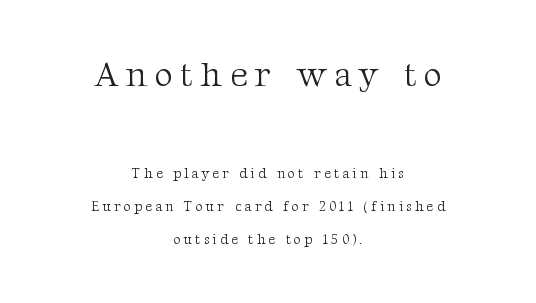
{"serif": "yes", "italic": "no", "bold": "no", "weight": "light", "width": "normal", "stroke_contrast": "medium", "x_height": "medium", "monospaced": "no", "underline": "no", "align": "center", "line_spacing": "loose", "line_spacing_ratio": 2.36, "letter_spacing": "wide", "letter_spacing_em": 0.22, "larger_block": "first", "size_ratio": 2.5, "glyph_px": 35}
